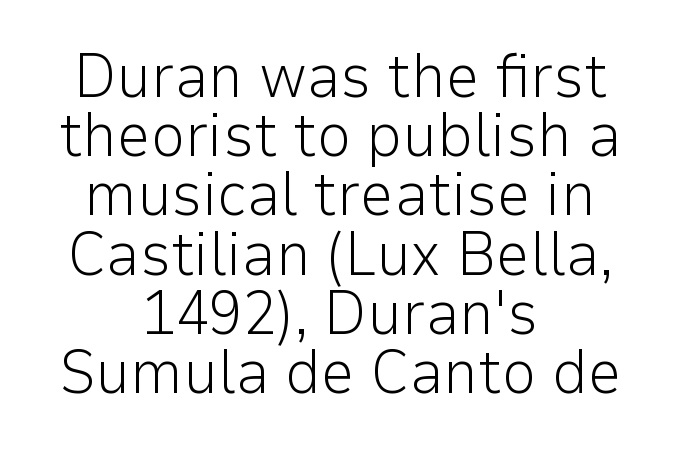
The line texture is even and compact thanks to regular tracking. Think of a printed novel: that variable character pitch is what you see here. The typography opts for an upright posture over an oblique one. Nothing heavy about these letters — not bold at all.
